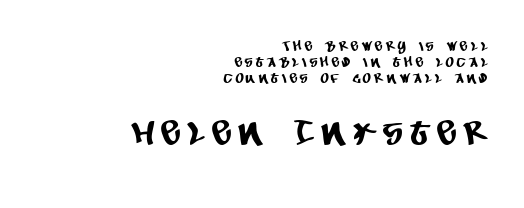
Q: Is the typeface a serif or a sans-serif typeface? A: Sans-serif.
Q: Is the text underlined? A: No.
Q: How is the paragraph aligned? A: Right-aligned.
Q: Is the spacing between letters normal or unusually wide? A: Unusually wide.
Q: Is the spacing between lines tight, normal or loose? A: Tight.
Q: Which block of text is set in a larger size, the first (top) or the second (bottom)? A: The second (bottom) one.
Q: Width (condensed, normal, or wide)? A: Condensed.
Q: Stroke contrast? A: Low.
Q: x-height? A: Large.
Q: Monospaced? A: No.
